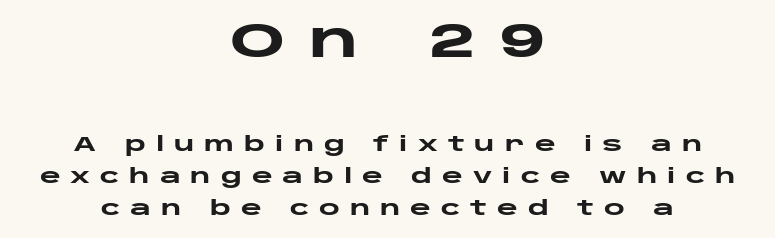
{"serif": "no", "italic": "no", "bold": "yes", "weight": "heavy", "width": "wide", "stroke_contrast": "low", "x_height": "large", "monospaced": "no", "underline": "no", "align": "center", "line_spacing": "normal", "line_spacing_ratio": 1.59, "letter_spacing": "wide", "letter_spacing_em": 0.5, "larger_block": "first", "size_ratio": 2.45, "glyph_px": 49}
